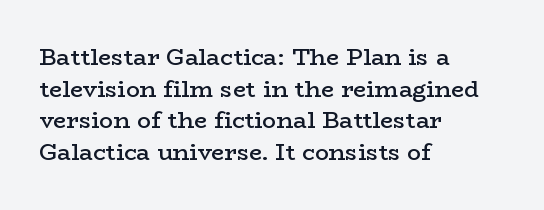
{"italic": "no", "bold": "semi", "underline": "no", "align": "left", "line_spacing": "normal", "line_spacing_ratio": 1.38, "letter_spacing": "normal", "letter_spacing_em": 0.0, "glyph_px": 23}
